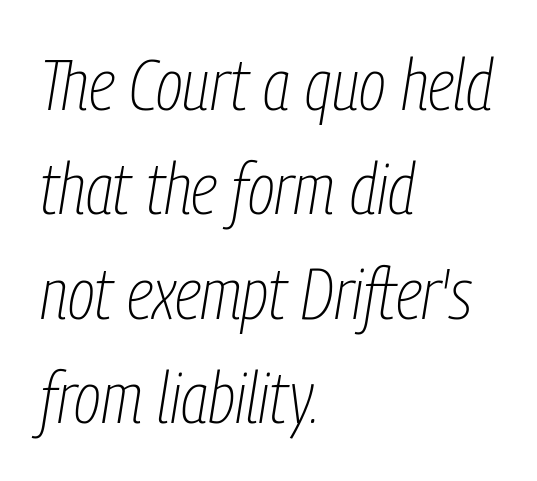
Q: Is the text bold? A: No.
Q: Is the text italic (slanted)? A: Yes, it leans right by about 9 degrees.
Q: Is the text underlined? A: No.
Q: How is the paragraph aligned? A: Left-aligned.
Q: Is the spacing between letters normal or unusually wide? A: Normal.
Q: Is the spacing between lines tight, normal or loose? A: Normal.
Q: Width (condensed, normal, or wide)? A: Condensed.
Q: Stroke contrast? A: Low.
Q: x-height? A: Medium.
Q: Monospaced? A: No.
